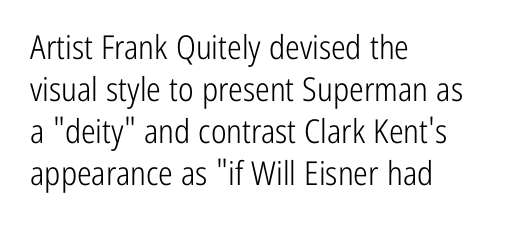
{"serif": "no", "italic": "no", "bold": "no", "weight": "light", "width": "condensed", "stroke_contrast": "low", "x_height": "medium", "monospaced": "no", "underline": "no", "align": "left", "line_spacing": "normal", "line_spacing_ratio": 1.27, "letter_spacing": "normal", "letter_spacing_em": 0.0, "glyph_px": 33}
